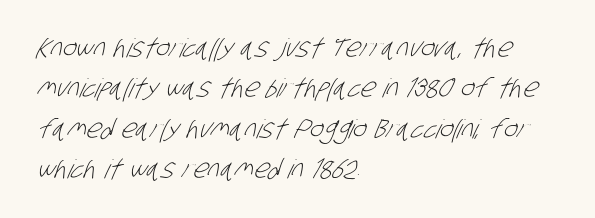
The image shows 26 px text type; set left-aligned, normal line spacing (1.55x), normal letter spacing, not underlined.
